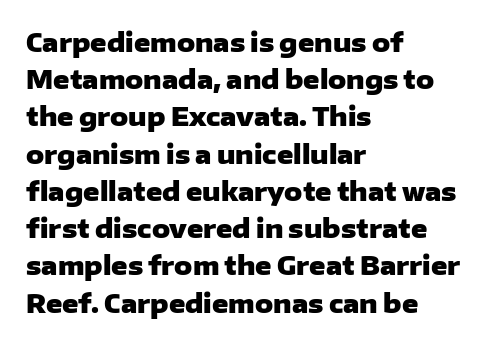
{"italic": "no", "bold": "yes", "underline": "no", "align": "left", "line_spacing": "normal", "line_spacing_ratio": 1.49, "letter_spacing": "normal", "letter_spacing_em": 0.0, "glyph_px": 25}
